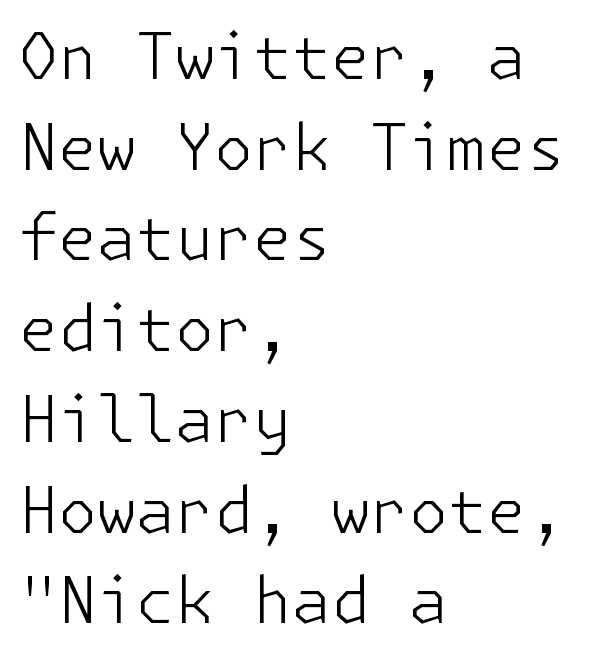
The image shows 63 px light sans-serif type, upright; set left-aligned, normal line spacing (1.44x), normal letter spacing, not underlined; low stroke contrast and a medium x-height.
